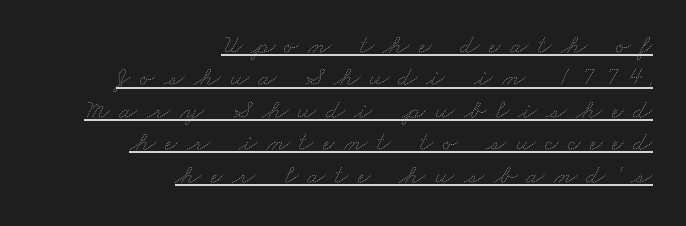
The image shows 27 px text type; set right-aligned, line spacing 1.2x, unusually wide letter spacing (+0.34 em), underlined.
